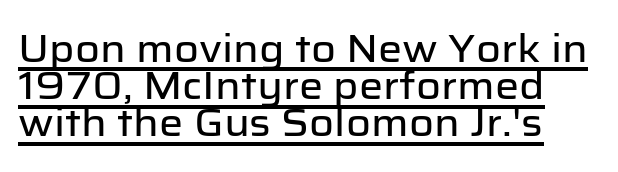
The image shows 38 px sans-serif type, upright; set tight line spacing (0.98x), normal letter spacing, underlined; low stroke contrast and a medium x-height.
